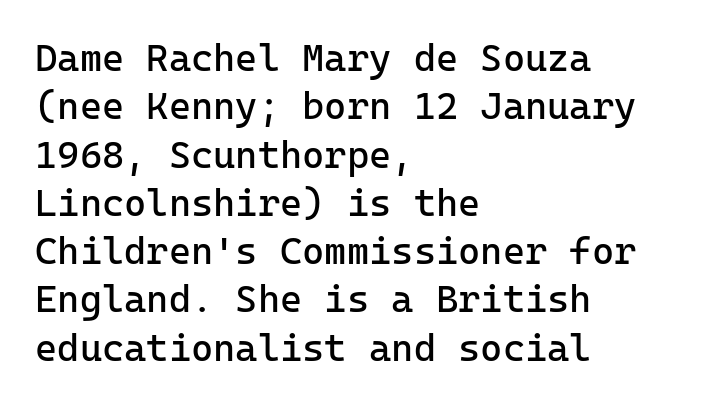
Q: Is the text bold? A: No.
Q: Is the text italic (slanted)? A: No, it is upright.
Q: Is the typeface a serif or a sans-serif typeface? A: Sans-serif.
Q: Is the text underlined? A: No.
Q: How is the paragraph aligned? A: Left-aligned.
Q: Is the spacing between letters normal or unusually wide? A: Normal.
Q: Is the spacing between lines tight, normal or loose? A: Normal.
Q: Width (condensed, normal, or wide)? A: Normal.
Q: Stroke contrast? A: Low.
Q: x-height? A: Medium.
